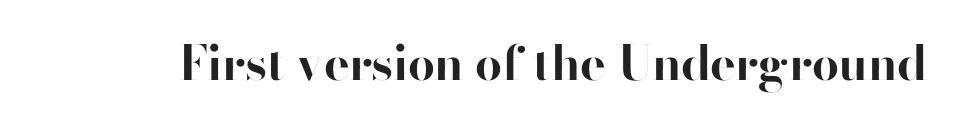
Q: Is the text bold? A: Yes.
Q: Is the text italic (slanted)? A: No, it is upright.
Q: Is the typeface a serif or a sans-serif typeface? A: Sans-serif.
Q: Is the text underlined? A: No.
Q: Is the spacing between letters normal or unusually wide? A: Normal.
Q: Width (condensed, normal, or wide)? A: Normal.
Q: Stroke contrast? A: High.
Q: x-height? A: Small.
Q: Monospaced? A: No.
